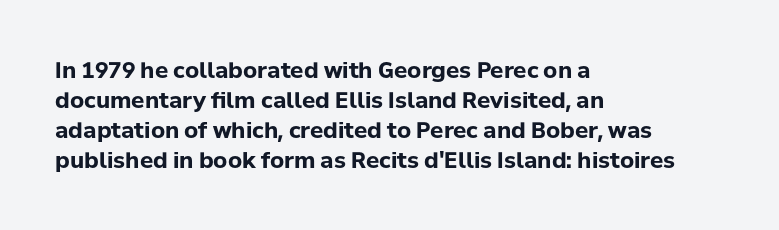
The image shows 22 px bold type, upright; set left-aligned, normal line spacing (1.36x), normal letter spacing, not underlined.
